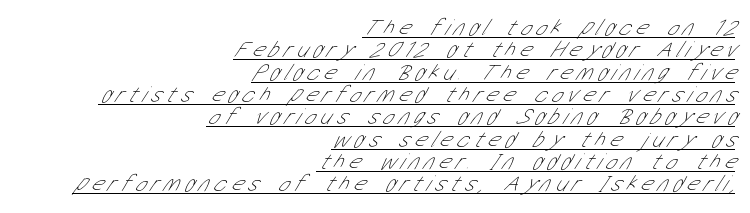
Leading: reduced. Here the glyphs are tracked loosely, breaking word shapes into spaced letters. The typesetting does not lean heavy: it is not bold. Check the space under the baseline: a stroke is drawn there.
